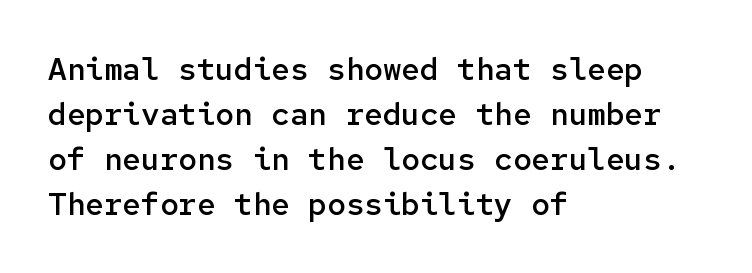
The image shows 31 px semibold sans-serif type, upright, monospaced; set left-aligned, normal line spacing (1.45x), normal letter spacing, not underlined; low stroke contrast and a medium x-height.
